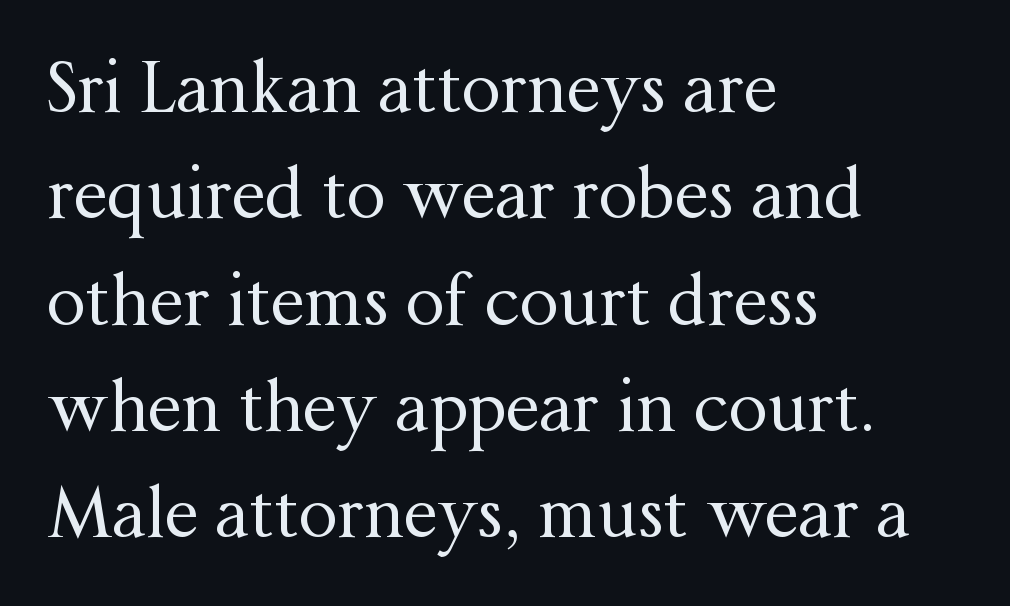
{"serif": "yes", "italic": "no", "bold": "no", "weight": "regular", "width": "normal", "stroke_contrast": "medium", "x_height": "medium", "monospaced": "no", "underline": "no", "align": "left", "line_spacing": "normal", "line_spacing_ratio": 1.54, "letter_spacing": "normal", "letter_spacing_em": 0.0, "glyph_px": 69}
